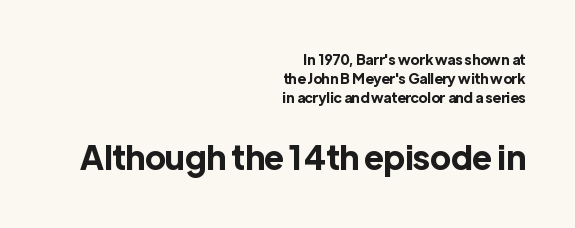
The image shows 33 px bold sans-serif type, upright; set right-aligned, normal line spacing (1.37x), normal letter spacing, not underlined; the second (bottom) block is 2.36x larger; a medium x-height.
